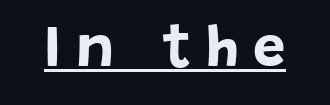
Q: Is the text bold? A: Yes.
Q: Is the text italic (slanted)? A: No, it is upright.
Q: Is the typeface a serif or a sans-serif typeface? A: Sans-serif.
Q: Is the text underlined? A: Yes.
Q: Is the spacing between letters normal or unusually wide? A: Unusually wide.
Q: Width (condensed, normal, or wide)? A: Normal.
Q: Stroke contrast? A: Low.
Q: x-height? A: Large.
Q: Monospaced? A: No.
